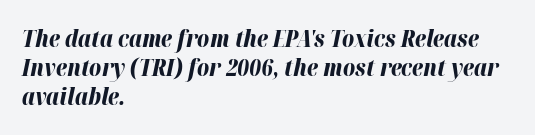
Is the type slanted? Yes — the strokes lean at a clear angle. The space beneath each line is pristine and unruled. The horizontal fit of the characters is conventional and even. Is the block centered? No — it sits flush against the left margin. Compared with an ordinary text face, these strokes are far heavier — a full bold.
